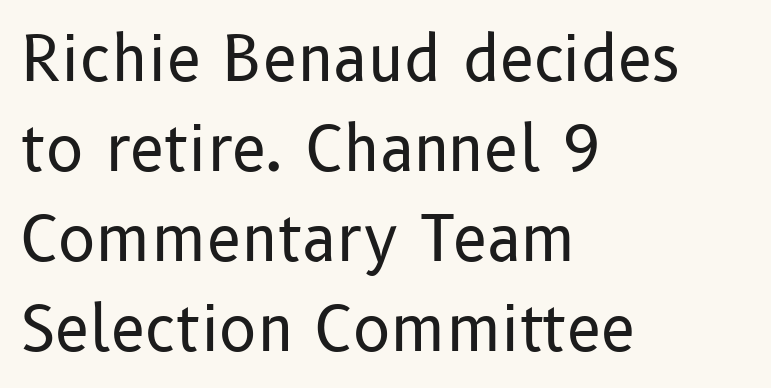
Each word holds together tightly as a unit, with standard inter-letter gaps. Each letter's strokes conclude bluntly, with no projecting serifs. The cut favours lightness, reaching ordinary text weight at its darkest. Do the characters align in a grid? No, the font is proportional.
